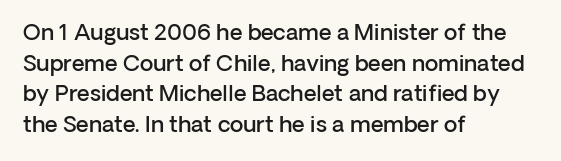
The image shows 22 px text type, upright; set left-aligned, normal line spacing (1.39x), normal letter spacing, not underlined.
